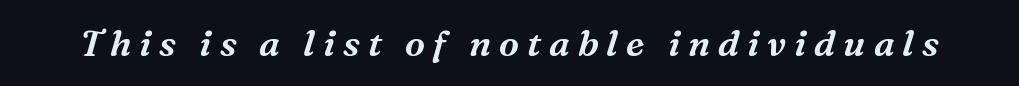
These lines are rendered in a variable-pitch font. Substantial extra tracking has been applied to these lines. The glyphs are unaccompanied by any horizontal stroke below them. Looking at the ascenders, they clearly lean. The glyphs in this specimen are seriffed.
